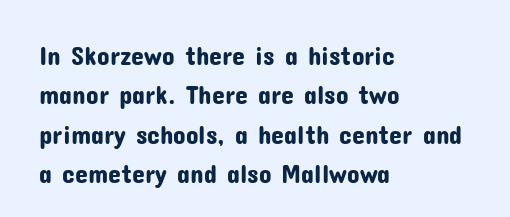
Q: Is the text italic (slanted)? A: No, it is upright.
Q: Is the text underlined? A: No.
Q: How is the paragraph aligned? A: Left-aligned.
Q: Is the spacing between letters normal or unusually wide? A: Normal.
Q: Is the spacing between lines tight, normal or loose? A: Normal.
